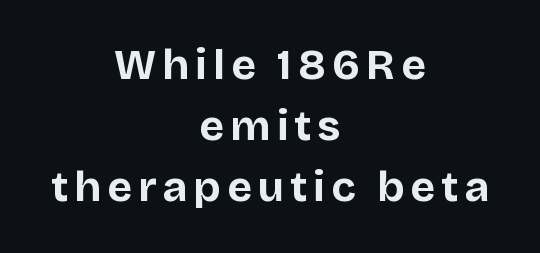
The image shows 43 px bold sans-serif type, upright; set centered, normal line spacing (1.42x), not underlined; low stroke contrast and a large x-height.
